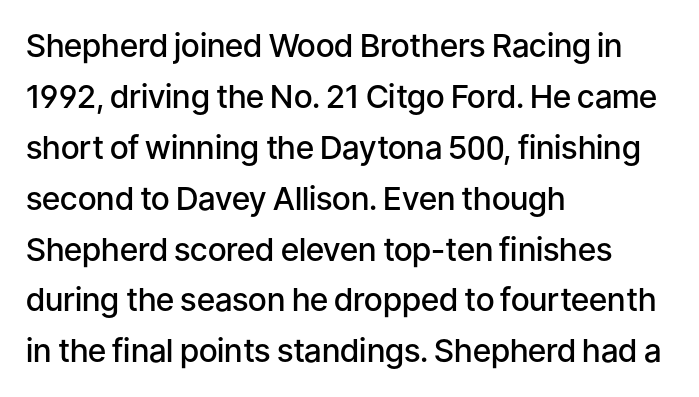
Q: Is the text bold? A: Semi-bold.
Q: Is the text italic (slanted)? A: No, it is upright.
Q: Is the typeface a serif or a sans-serif typeface? A: Sans-serif.
Q: Is the text underlined? A: No.
Q: How is the paragraph aligned? A: Left-aligned.
Q: Is the spacing between letters normal or unusually wide? A: Normal.
Q: Is the spacing between lines tight, normal or loose? A: Normal.
Q: Width (condensed, normal, or wide)? A: Normal.
Q: Stroke contrast? A: Low.
Q: x-height? A: Medium.
Q: Monospaced? A: No.
